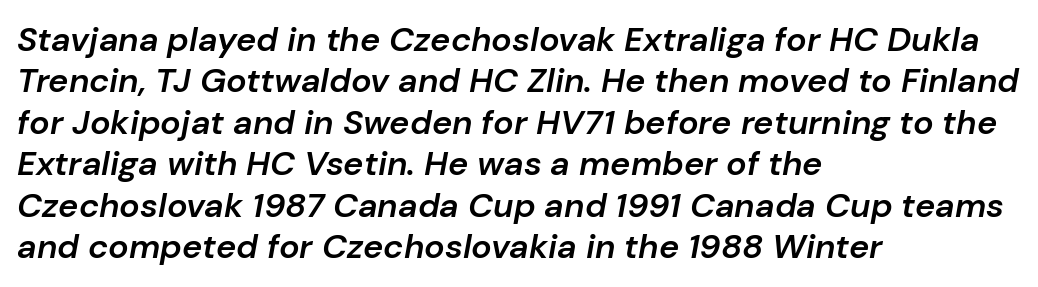
{"italic": "yes", "lean": "right", "slant_degrees": 10, "bold": "semi", "weight": "semibold", "width": "normal", "stroke_contrast": "low", "x_height": "medium", "monospaced": "no", "underline": "no", "align": "left", "line_spacing_ratio": 1.22, "letter_spacing": "normal", "letter_spacing_em": 0.0, "glyph_px": 34}
